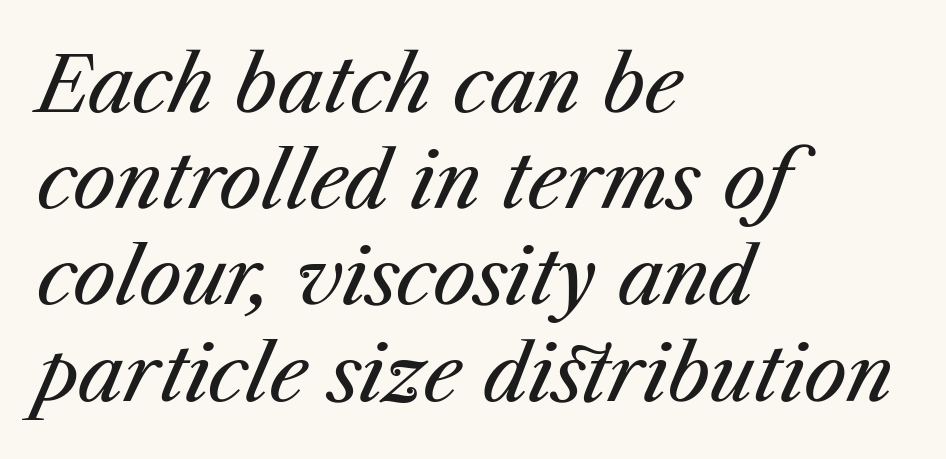
The image shows 77 px regular-weight type, italic (leaning right); set left-aligned, normal line spacing (1.25x), normal letter spacing, not underlined; medium stroke contrast and a medium x-height.
